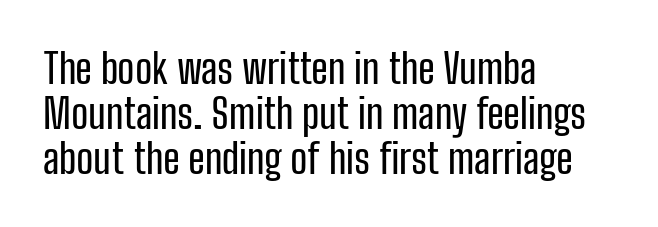
{"serif": "no", "italic": "no", "width": "condensed", "stroke_contrast": "low", "x_height": "medium", "monospaced": "no", "underline": "no", "align": "left", "line_spacing": "tight", "line_spacing_ratio": 1.1, "letter_spacing": "normal", "letter_spacing_em": 0.0, "glyph_px": 41}
